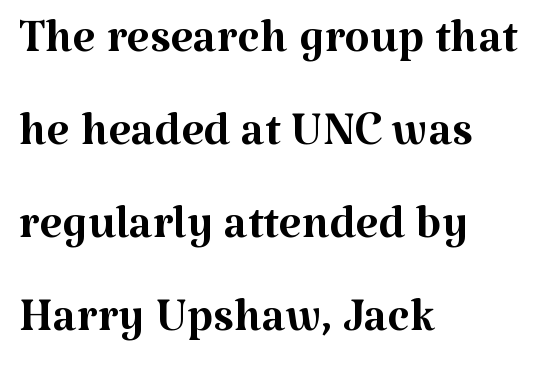
Q: Is the text bold? A: No.
Q: Is the text italic (slanted)? A: No, it is upright.
Q: Is the typeface a serif or a sans-serif typeface? A: Serif.
Q: Is the text underlined? A: No.
Q: How is the paragraph aligned? A: Left-aligned.
Q: Is the spacing between letters normal or unusually wide? A: Normal.
Q: Is the spacing between lines tight, normal or loose? A: Normal.
Q: Width (condensed, normal, or wide)? A: Normal.
Q: Stroke contrast? A: Medium.
Q: x-height? A: Medium.
Q: Monospaced? A: No.
